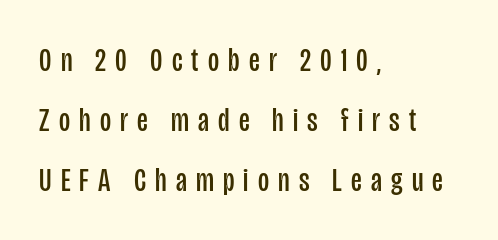
Q: Is the text bold? A: No.
Q: Is the text italic (slanted)? A: No, it is upright.
Q: Is the typeface a serif or a sans-serif typeface? A: Sans-serif.
Q: Is the text underlined? A: No.
Q: How is the paragraph aligned? A: Left-aligned.
Q: Is the spacing between letters normal or unusually wide? A: Unusually wide.
Q: Width (condensed, normal, or wide)? A: Condensed.
Q: Stroke contrast? A: Low.
Q: x-height? A: Large.
Q: Monospaced? A: No.
